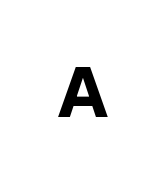
{"serif": "no", "italic": "no", "bold": "yes", "weight": "bold", "width": "normal", "stroke_contrast": "low", "x_height": "medium", "monospaced": "no", "underline": "no", "letter_spacing": "wide", "letter_spacing_em": 0.43, "glyph_px": 72}
